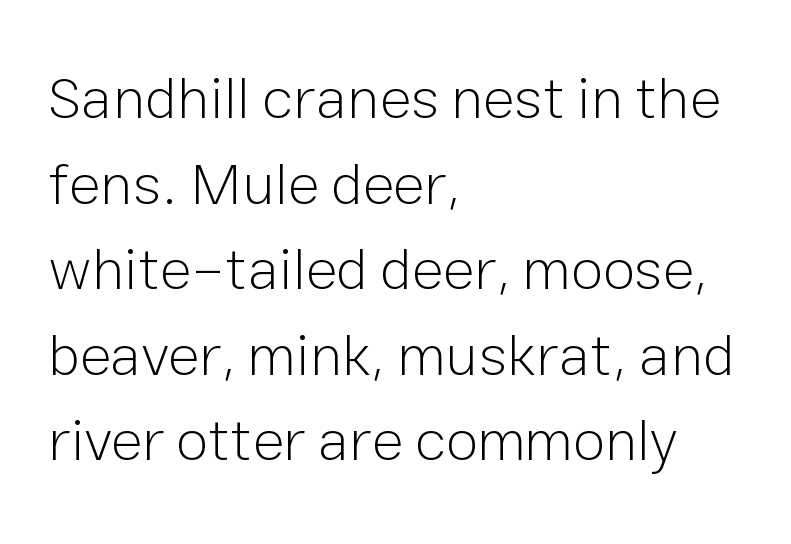
The image shows 59 px light sans-serif type, upright; set left-aligned, normal line spacing (1.45x), normal letter spacing, not underlined; low stroke contrast and a medium x-height.
